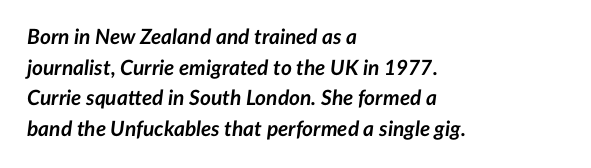
Q: Is the text bold? A: Yes.
Q: Is the text italic (slanted)? A: Yes, it leans right by about 7 degrees.
Q: Is the text underlined? A: No.
Q: How is the paragraph aligned? A: Left-aligned.
Q: Is the spacing between letters normal or unusually wide? A: Normal.
Q: Is the spacing between lines tight, normal or loose? A: Normal.
